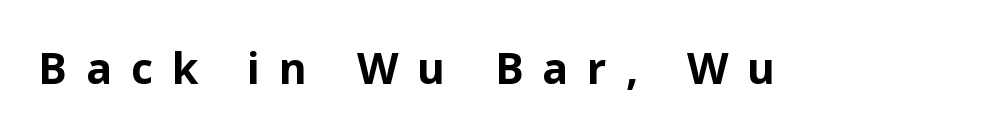
Type style note: lacks serifs. This rendering features lettering with no underline. Each letter keeps its own natural width here, so spacing adapts to shape. Display-style spreading of the glyphs; the letterfit is very open. Designer's note — italics off, roman on.
